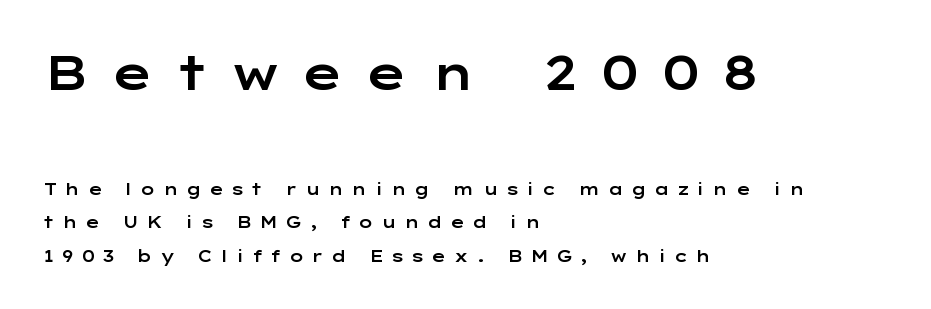
Q: Is the text italic (slanted)? A: No, it is upright.
Q: Is the typeface a serif or a sans-serif typeface? A: Sans-serif.
Q: Is the text underlined? A: No.
Q: How is the paragraph aligned? A: Left-aligned.
Q: Is the spacing between letters normal or unusually wide? A: Unusually wide.
Q: Is the spacing between lines tight, normal or loose? A: Loose.
Q: Which block of text is set in a larger size, the first (top) or the second (bottom)? A: The first (top) one.
Q: Width (condensed, normal, or wide)? A: Wide.
Q: Stroke contrast? A: Low.
Q: x-height? A: Medium.
Q: Monospaced? A: No.
